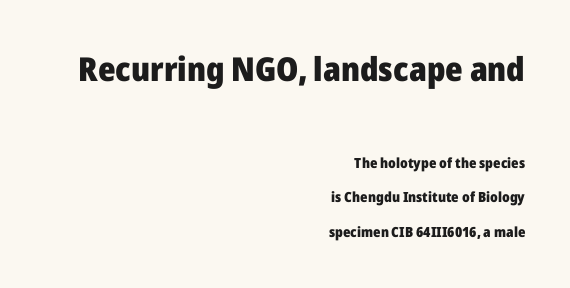
Q: Is the text bold? A: Yes.
Q: Is the text italic (slanted)? A: No, it is upright.
Q: Is the typeface a serif or a sans-serif typeface? A: Sans-serif.
Q: Is the text underlined? A: No.
Q: How is the paragraph aligned? A: Right-aligned.
Q: Is the spacing between letters normal or unusually wide? A: Normal.
Q: Is the spacing between lines tight, normal or loose? A: Loose.
Q: Which block of text is set in a larger size, the first (top) or the second (bottom)? A: The first (top) one.
Q: Width (condensed, normal, or wide)? A: Normal.
Q: Stroke contrast? A: Low.
Q: x-height? A: Medium.
Q: Monospaced? A: No.
